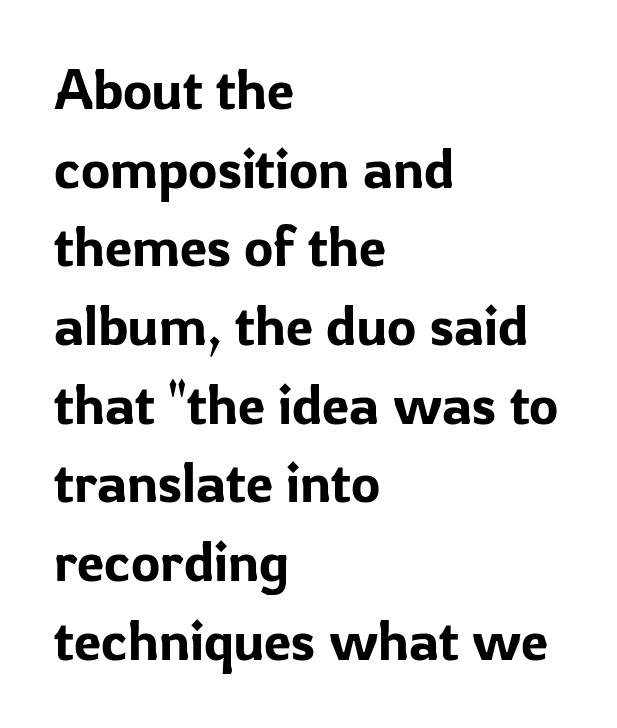
The image shows 55 px sans-serif type, upright; set left-aligned, normal line spacing (1.43x), normal letter spacing, not underlined; low stroke contrast and a medium x-height.
